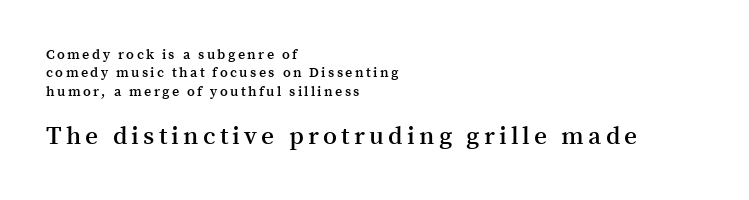
Line beginnings align vertically; line endings do not. Strokes here are thickened, but only to semibold level. Does the lettering tilt? It doesn't — this is upright. The passage shown is not underscored anywhere. Line spacing here is normal. Does the bottom block carry the larger type? Yes, it does.
